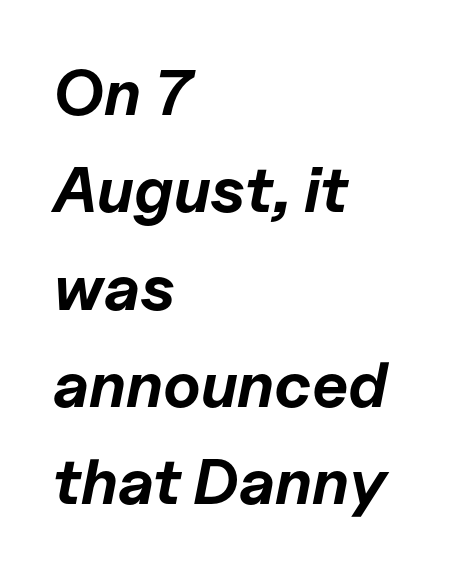
The image shows 64 px bold type, italic (leaning right); set left-aligned, normal line spacing (1.52x), normal letter spacing, not underlined; low stroke contrast and a medium x-height.
